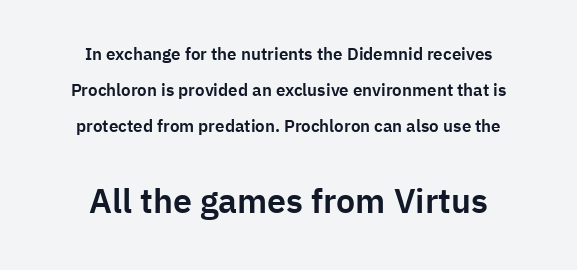
Here the second block reads like a headline and the first like body copy. The passage shown is typed in a proportional face where columns would drift. Descenders hang freely into open space. In terms of posture, this sample is upright. You could fit nearly another row in the gap between these rows. These lines stack symmetrically, like a column narrowing and widening about its center.
